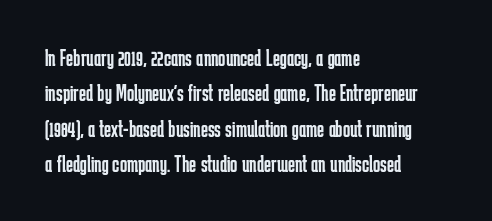
{"italic": "no", "bold": "no", "underline": "no", "align": "left", "line_spacing": "normal", "line_spacing_ratio": 1.47, "letter_spacing": "normal", "letter_spacing_em": 0.0, "glyph_px": 24}
